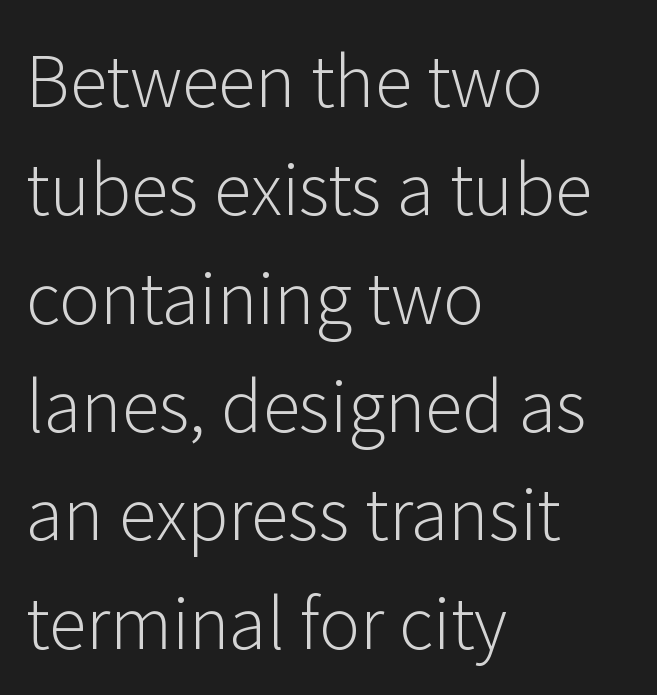
The image shows 69 px light sans-serif type, upright; set left-aligned, normal line spacing (1.57x), normal letter spacing, not underlined; low stroke contrast and a medium x-height.
